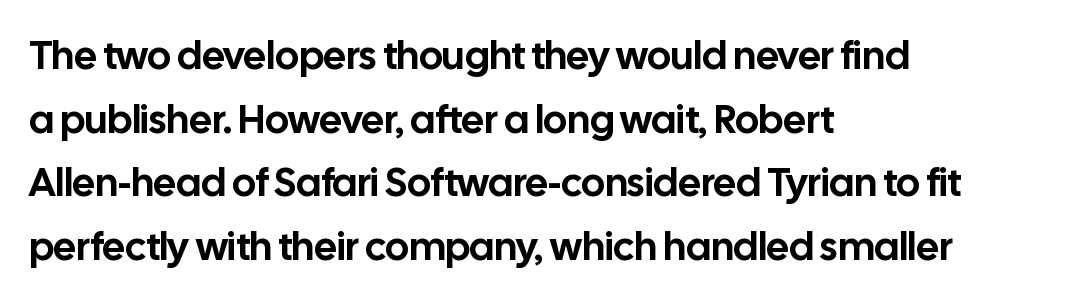
The image shows 40 px sans-serif type, upright; set left-aligned, normal line spacing (1.59x), normal letter spacing, not underlined; low stroke contrast and a medium x-height.
